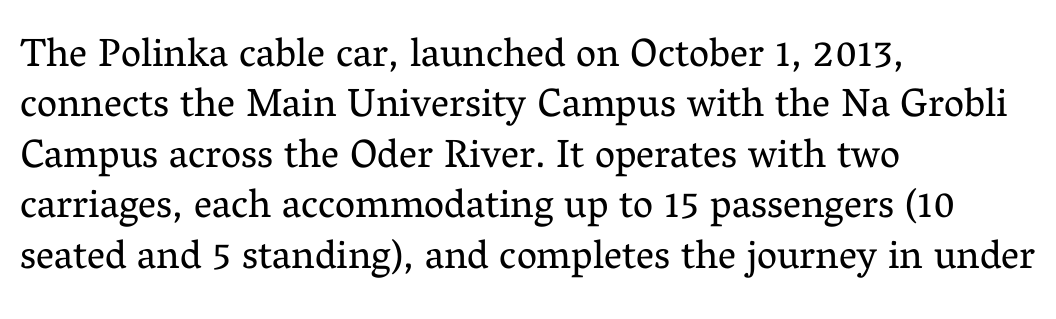
{"serif": "yes", "italic": "no", "bold": "no", "weight": "regular", "width": "normal", "stroke_contrast": "medium", "x_height": "medium", "monospaced": "no", "underline": "no", "align": "left", "line_spacing": "normal", "line_spacing_ratio": 1.26, "letter_spacing": "normal", "letter_spacing_em": 0.0, "glyph_px": 40}
